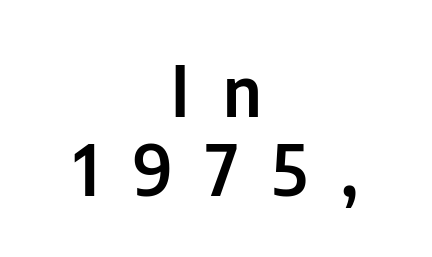
The image shows 70 px condensed sans-serif type, upright; set centered, tight line spacing (1.13x), unusually wide letter spacing (+0.48 em), not underlined; low stroke contrast and a medium x-height.
